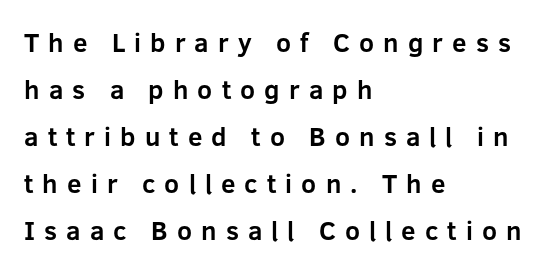
The image shows 26 px bold type, upright; set left-aligned, line spacing 1.81x, unusually wide letter spacing (+0.35 em), not underlined.
